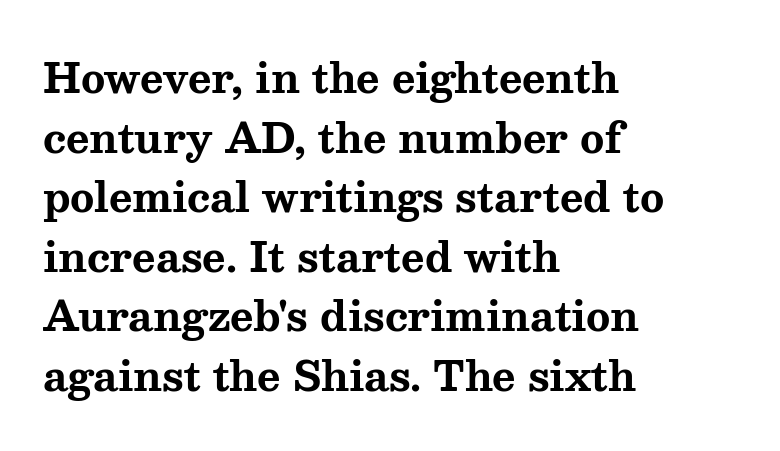
{"serif": "yes", "italic": "no", "bold": "yes", "weight": "bold", "width": "wide", "stroke_contrast": "medium", "x_height": "medium", "monospaced": "no", "underline": "no", "align": "left", "line_spacing": "normal", "line_spacing_ratio": 1.49, "letter_spacing": "normal", "letter_spacing_em": 0.0, "glyph_px": 40}
